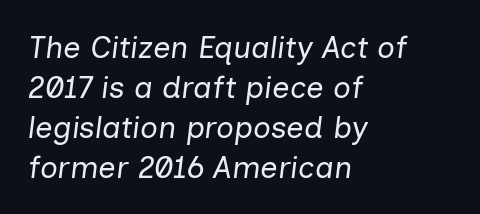
Q: Is the text bold? A: No.
Q: Is the text italic (slanted)? A: Yes, it leans right by about 7 degrees.
Q: Is the text underlined? A: No.
Q: How is the paragraph aligned? A: Left-aligned.
Q: Is the spacing between letters normal or unusually wide? A: Normal.
Q: Is the spacing between lines tight, normal or loose? A: Normal.
Q: Width (condensed, normal, or wide)? A: Normal.
Q: Stroke contrast? A: Low.
Q: x-height? A: Medium.
Q: Monospaced? A: No.
